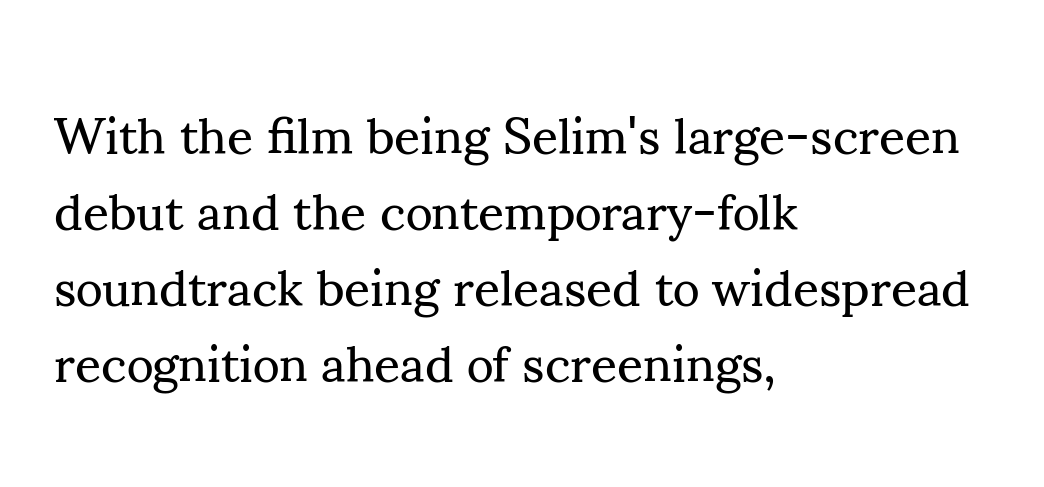
Think standard paragraph weight, or any step lighter than that. The tracking reads as untouched default to a designer's eye. These lines are composed in type with serifs. This sample has the flowing, uneven cadence of proportional lettering. Vertical spacing — default.
